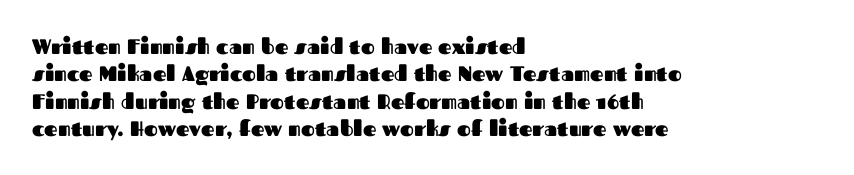
The rendering anchors every line to the left-hand side. This is the regular roman posture of the typeface. A normal amount of white space separates one row of letters from the next. The face used here is rendered with its standard letterfit. A clean baseline with only descenders dipping below it. The sample has been set heavy, in full bold.
